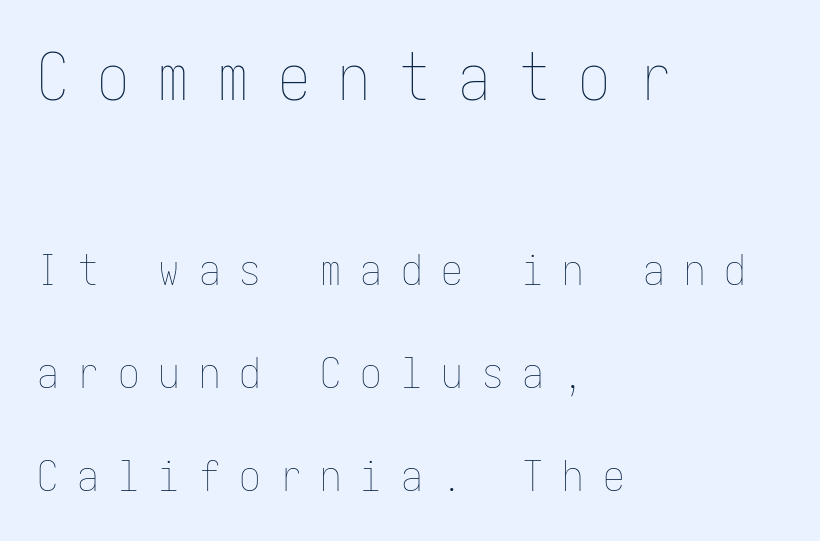
Q: Is the text bold? A: No.
Q: Is the text italic (slanted)? A: No, it is upright.
Q: Is the text underlined? A: No.
Q: How is the paragraph aligned? A: Left-aligned.
Q: Is the spacing between letters normal or unusually wide? A: Unusually wide.
Q: Is the spacing between lines tight, normal or loose? A: Loose.
Q: Which block of text is set in a larger size, the first (top) or the second (bottom)? A: The first (top) one.
Q: Width (condensed, normal, or wide)? A: Condensed.
Q: Stroke contrast? A: Low.
Q: x-height? A: Medium.
